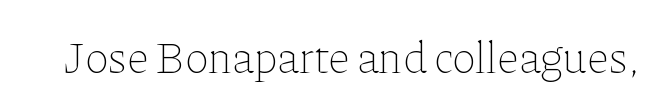
These lines are rendered in a variable-pitch font. Standard letterfit; no display-style spreading of the glyphs. Italic? Not at all — the glyphs are vertical. Bold? No — there's no thickening of the strokes. Any mark beneath the type? The region is blank.
